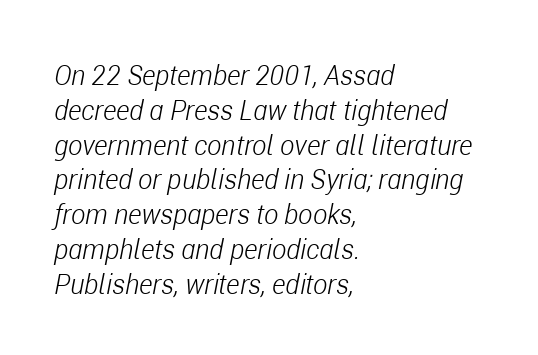
{"italic": "yes", "lean": "right", "slant_degrees": 11, "bold": "no", "underline": "no", "align": "left", "line_spacing": "normal", "line_spacing_ratio": 1.29, "letter_spacing": "normal", "letter_spacing_em": 0.0, "glyph_px": 27}
